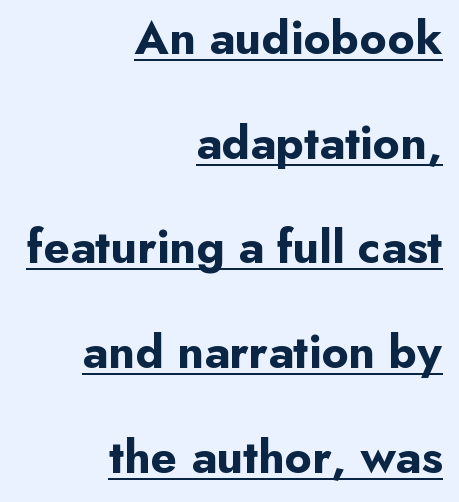
The image shows 48 px bold sans-serif type, upright; set right-aligned, loose line spacing (2.18x), normal letter spacing, underlined; low stroke contrast and a small x-height.
